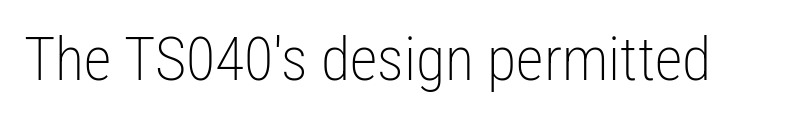
{"serif": "no", "italic": "no", "bold": "no", "weight": "light", "width": "condensed", "stroke_contrast": "low", "x_height": "medium", "monospaced": "no", "underline": "no", "letter_spacing": "normal", "letter_spacing_em": 0.0, "glyph_px": 60}
